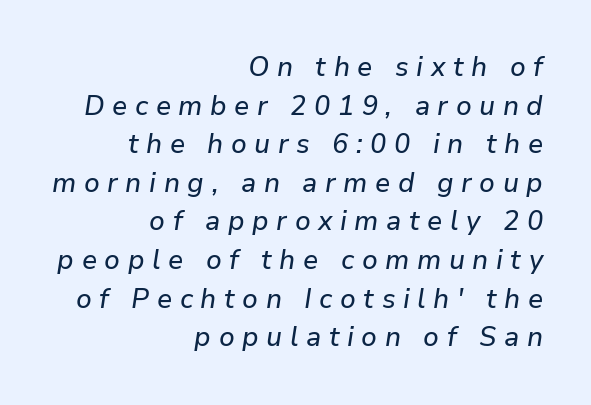
The image shows 27 px text type, italic (leaning right); set right-aligned, normal line spacing (1.43x), unusually wide letter spacing (+0.28 em), not underlined.
